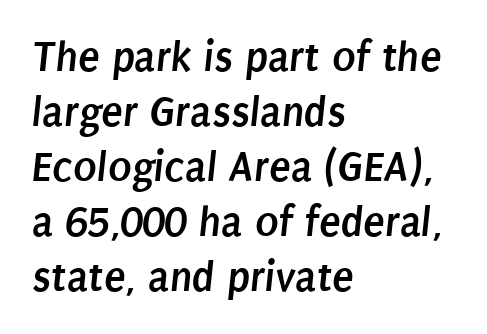
{"serif": "no", "bold": "yes", "weight": "semibold", "width": "condensed", "stroke_contrast": "low", "x_height": "large", "monospaced": "no", "underline": "no", "align": "left", "line_spacing": "normal", "line_spacing_ratio": 1.25, "letter_spacing": "normal", "letter_spacing_em": 0.0, "glyph_px": 44}
